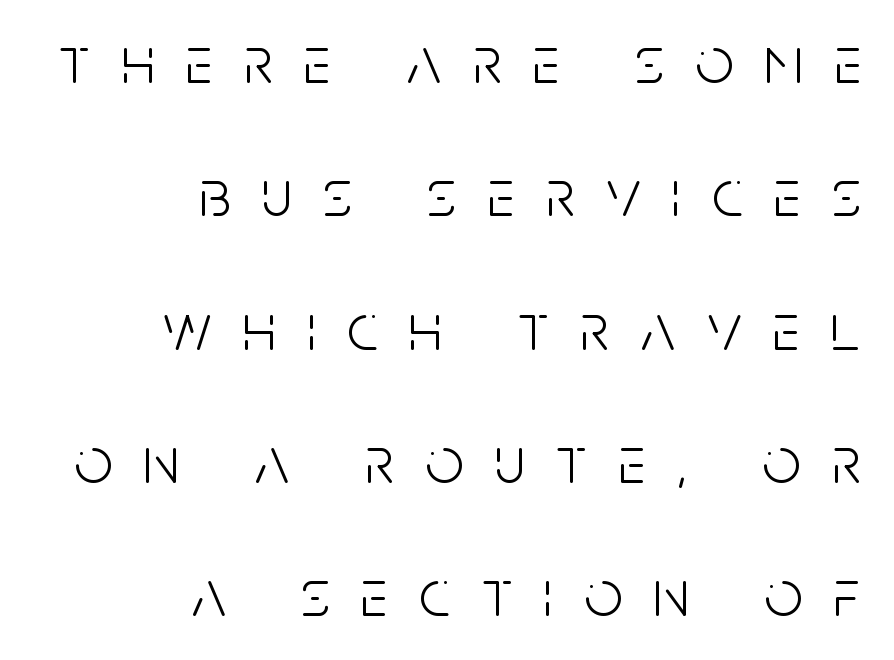
The image shows 67 px light, condensed sans-serif type, upright; set right-aligned, loose line spacing (1.99x), unusually wide letter spacing (+0.47 em), not underlined; low stroke contrast and a large x-height.
